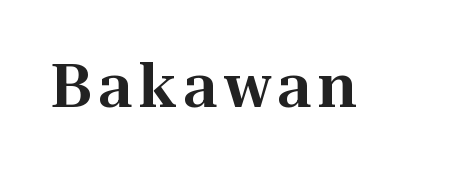
Proportional: the letters do not fall into vertical columns. Descenders hang freely into open space. The letters stand upright; this is a roman face. I'd call this a serif setting — the letters wear small feet.
